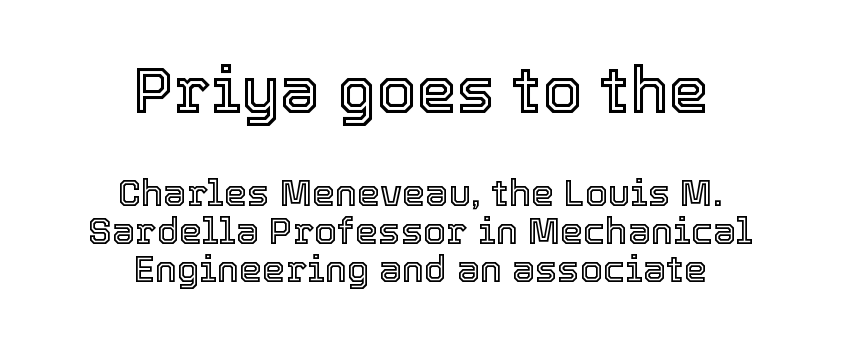
Think of a printed novel: that variable character pitch is what you see here. Larger block? The one above; the one below is distinctly smaller. The rendering positions every line midway between the sides. The gaps between neighbouring characters are ordinary and unremarkable. Interline gaps are noticeably narrow in this sample.
